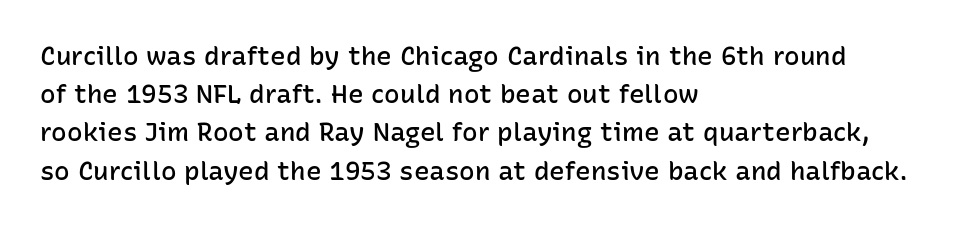
{"italic": "no", "bold": "semi", "underline": "no", "align": "left", "line_spacing": "normal", "line_spacing_ratio": 1.47, "letter_spacing": "normal", "letter_spacing_em": 0.0, "glyph_px": 26}
